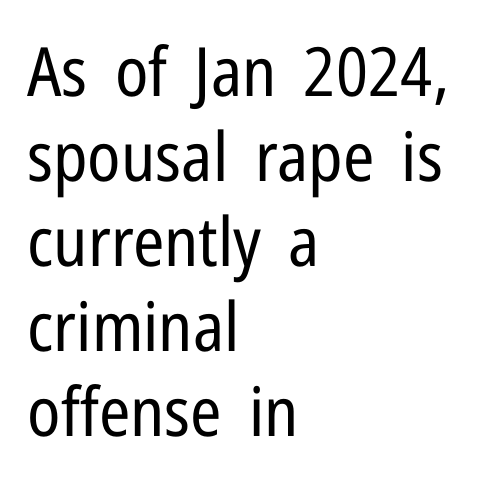
The image shows 68 px regular-weight, condensed sans-serif type, upright; set left-aligned, normal line spacing (1.25x), normal letter spacing, not underlined; low stroke contrast and a medium x-height.
